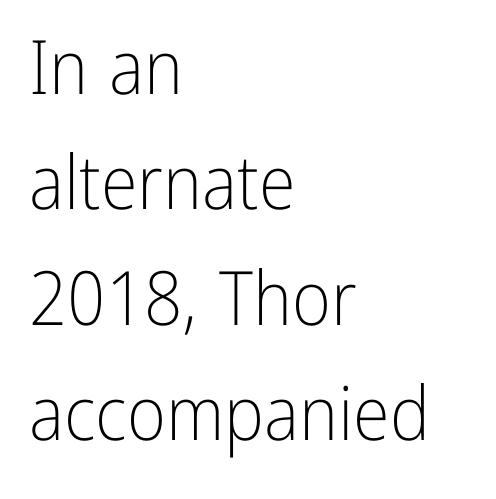
Q: Is the text bold? A: No.
Q: Is the text italic (slanted)? A: No, it is upright.
Q: Is the typeface a serif or a sans-serif typeface? A: Sans-serif.
Q: Is the text underlined? A: No.
Q: How is the paragraph aligned? A: Left-aligned.
Q: Is the spacing between letters normal or unusually wide? A: Normal.
Q: Is the spacing between lines tight, normal or loose? A: Normal.
Q: Width (condensed, normal, or wide)? A: Condensed.
Q: Stroke contrast? A: Low.
Q: x-height? A: Medium.
Q: Monospaced? A: No.
